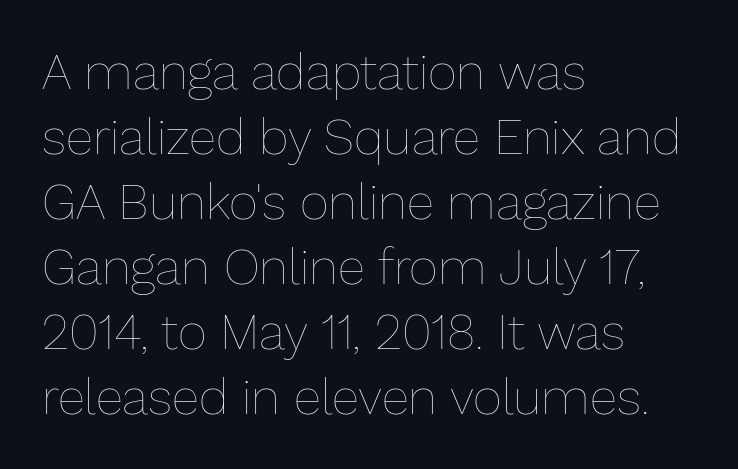
{"italic": "no", "bold": "no", "weight": "thin", "width": "normal", "stroke_contrast": "low", "x_height": "medium", "monospaced": "no", "underline": "no", "align": "left", "line_spacing": "normal", "line_spacing_ratio": 1.3, "letter_spacing": "normal", "letter_spacing_em": 0.0, "glyph_px": 50}
